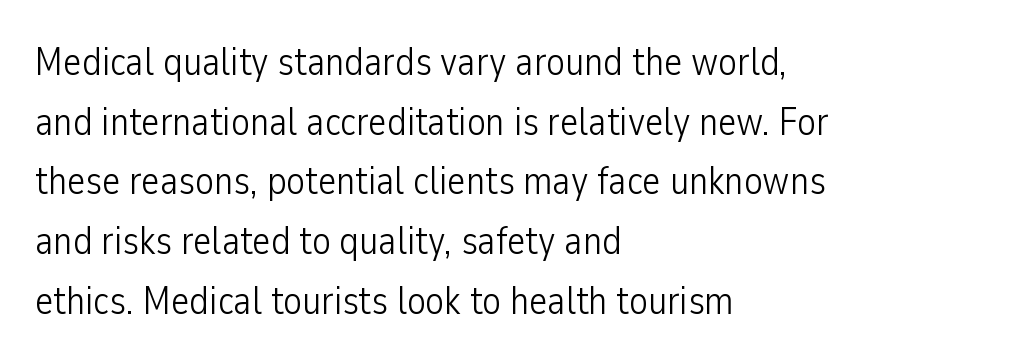
{"serif": "no", "italic": "no", "bold": "no", "weight": "light", "width": "condensed", "stroke_contrast": "low", "x_height": "medium", "monospaced": "no", "underline": "no", "align": "left", "line_spacing": "normal", "line_spacing_ratio": 1.53, "letter_spacing": "normal", "letter_spacing_em": 0.0, "glyph_px": 39}
